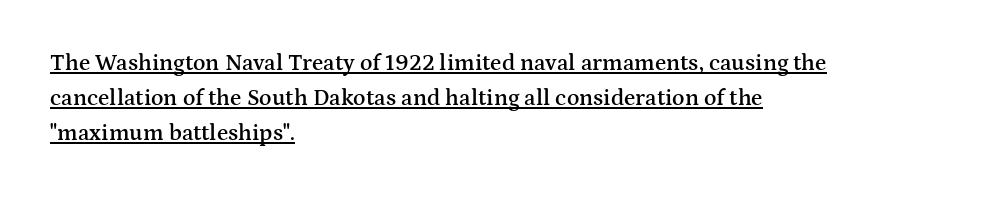
Students, observe the line beneath the letters — that is underlining. Vertical strokes here are truly vertical. Spacing between characters is what you'd get straight out of the box. Teacher's note: observe the even left margin — that is flush-left alignment. Weight check: semibold — heavier than regular, not quite bold. One glance says typical: line gaps are just what's usual.
